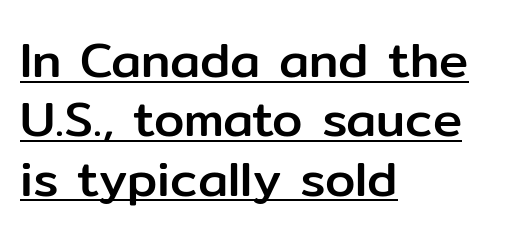
The glyphs are accompanied by a horizontal stroke just below them. Varying glyph widths throughout — classic text-font behaviour. Layout note: lines flush left. I'd call this a sans setting — the letters go barefoot.
